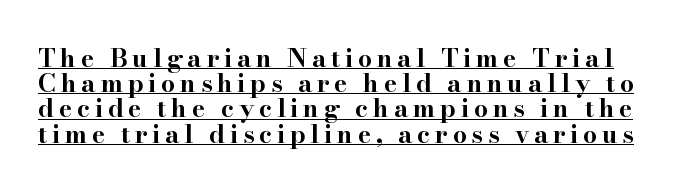
Q: Is the text bold? A: Yes.
Q: Is the text italic (slanted)? A: No, it is upright.
Q: Is the text underlined? A: Yes.
Q: Is the spacing between lines tight, normal or loose? A: Tight.
